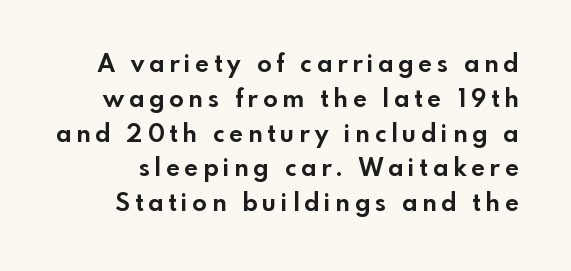
The letters are spread apart with noticeably loose tracking. Rendered with straight, roman letterforms. Letters rest on an invisible, unmarked baseline. These lines sit exactly where default settings would place them.
